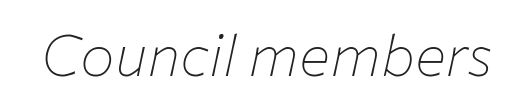
{"italic": "yes", "lean": "right", "slant_degrees": 12, "bold": "no", "weight": "thin", "width": "normal", "stroke_contrast": "low", "x_height": "medium", "monospaced": "no", "underline": "no", "letter_spacing": "normal", "letter_spacing_em": 0.0, "glyph_px": 58}
